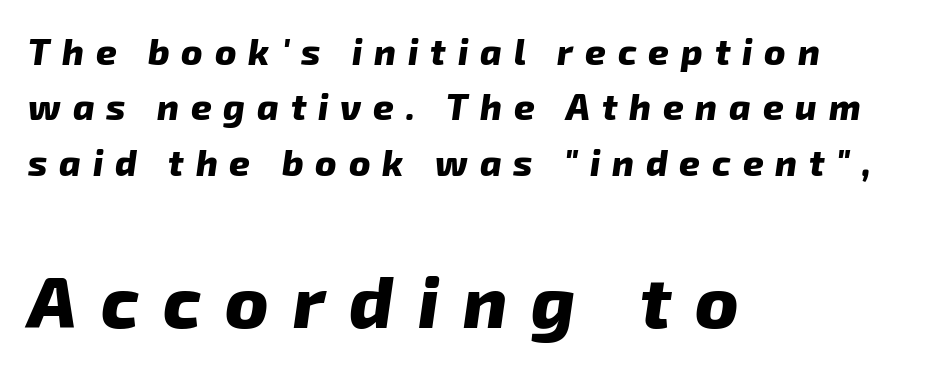
{"serif": "no", "bold": "yes", "weight": "heavy", "width": "normal", "stroke_contrast": "low", "x_height": "medium", "monospaced": "no", "underline": "no", "align": "left", "line_spacing": "normal", "line_spacing_ratio": 1.54, "letter_spacing": "wide", "letter_spacing_em": 0.33, "larger_block": "second", "size_ratio": 2.03, "glyph_px": 73}
